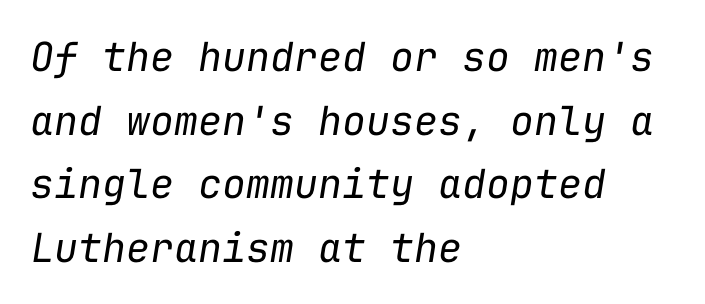
The line texture is even and compact thanks to regular tracking. Vertical spacing — default. Does the copy run flush right? No — it runs flush left. Monospaced: the letters line up in strict vertical columns. Lines of text with bare space underneath. This sample uses an oblique cut, with every glyph tilted off the vertical.
